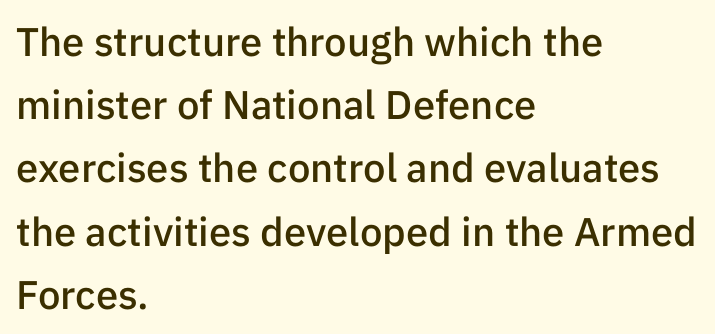
{"serif": "no", "italic": "no", "bold": "semi", "weight": "semibold", "width": "normal", "stroke_contrast": "low", "x_height": "medium", "monospaced": "no", "underline": "no", "align": "left", "line_spacing": "normal", "line_spacing_ratio": 1.58, "letter_spacing": "normal", "letter_spacing_em": 0.0, "glyph_px": 40}
